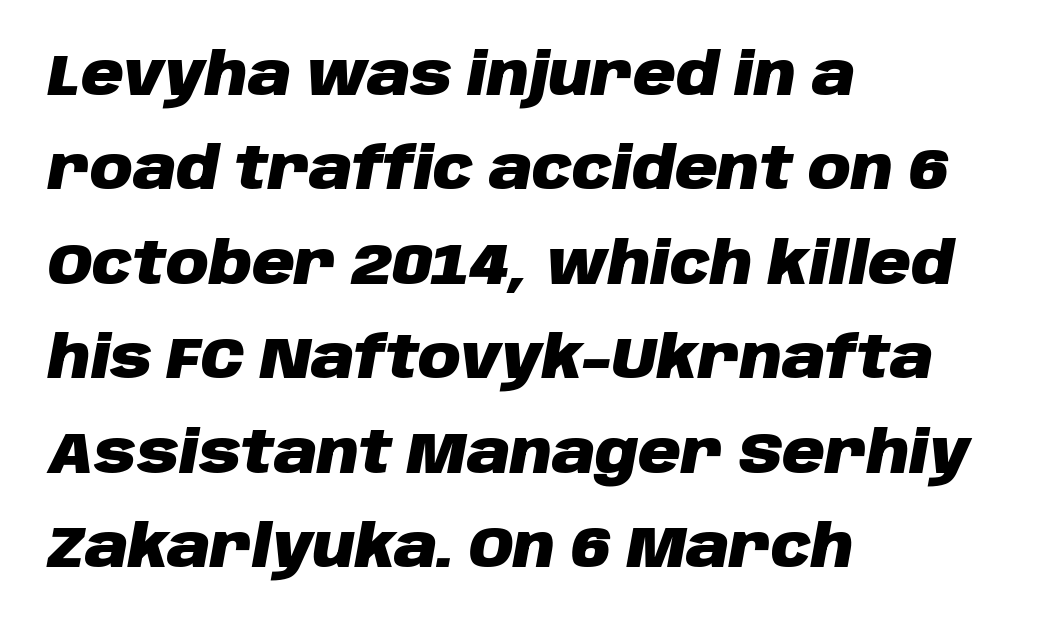
{"italic": "yes", "lean": "right", "slant_degrees": 10, "bold": "yes", "weight": "heavy", "width": "normal", "stroke_contrast": "low", "x_height": "large", "monospaced": "no", "underline": "no", "align": "left", "line_spacing": "normal", "line_spacing_ratio": 1.6, "letter_spacing": "normal", "letter_spacing_em": 0.0, "glyph_px": 59}
